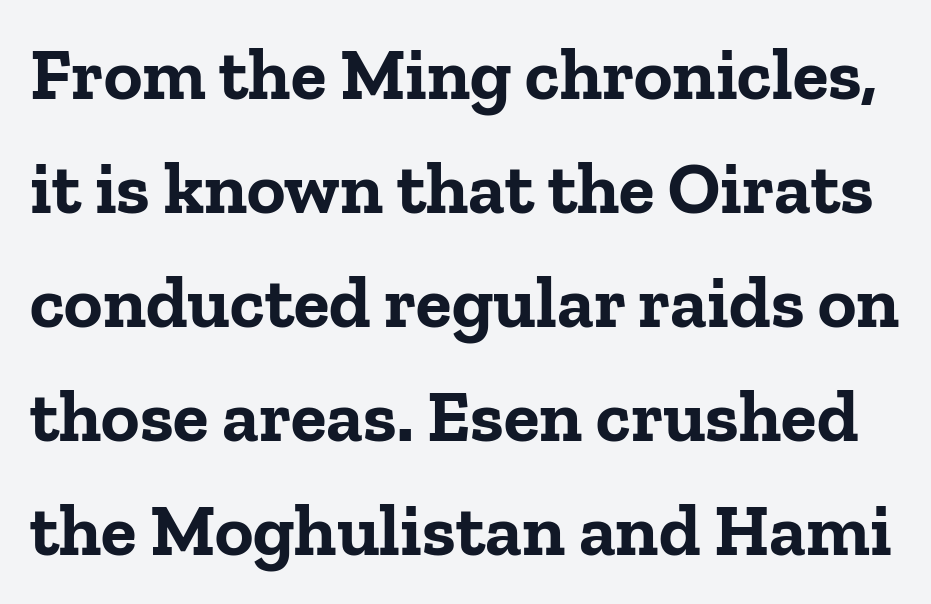
Q: Is the text bold? A: Yes.
Q: Is the text italic (slanted)? A: No, it is upright.
Q: Is the typeface a serif or a sans-serif typeface? A: Serif.
Q: Is the text underlined? A: No.
Q: Is the spacing between letters normal or unusually wide? A: Normal.
Q: Is the spacing between lines tight, normal or loose? A: Normal.
Q: Width (condensed, normal, or wide)? A: Normal.
Q: Stroke contrast? A: Low.
Q: x-height? A: Medium.
Q: Monospaced? A: No.
